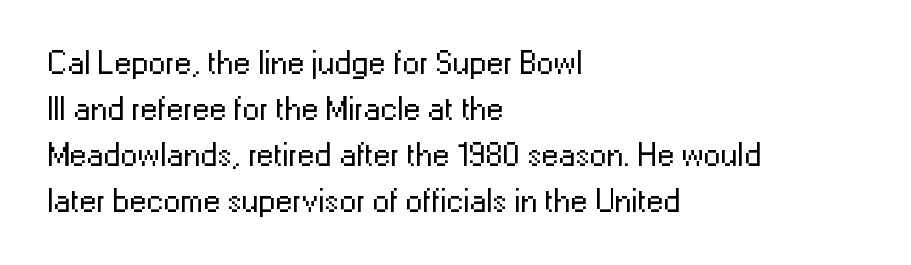
The image shows 34 px regular-weight sans-serif type, upright; set left-aligned, normal line spacing (1.35x), normal letter spacing, not underlined; low stroke contrast and a medium x-height.
